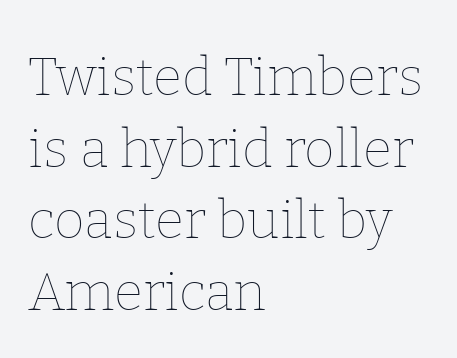
The vertical gap from one line to the next is medium. It's the straight-up-and-down kind of type. The string is rendered with underlining switched off. Glyph-to-glyph distance matches everyday printed text.
